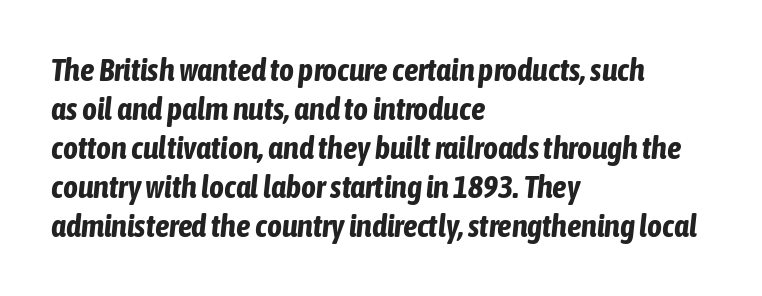
The tracking reads as untouched default to a designer's eye. The rendering uses natural spacing where letterforms have individual widths. Clear beneath every line of the passage. Where is the straight margin? On the left. The passage shown is emphatically bold. Observe the lean: these are italic letterforms.
